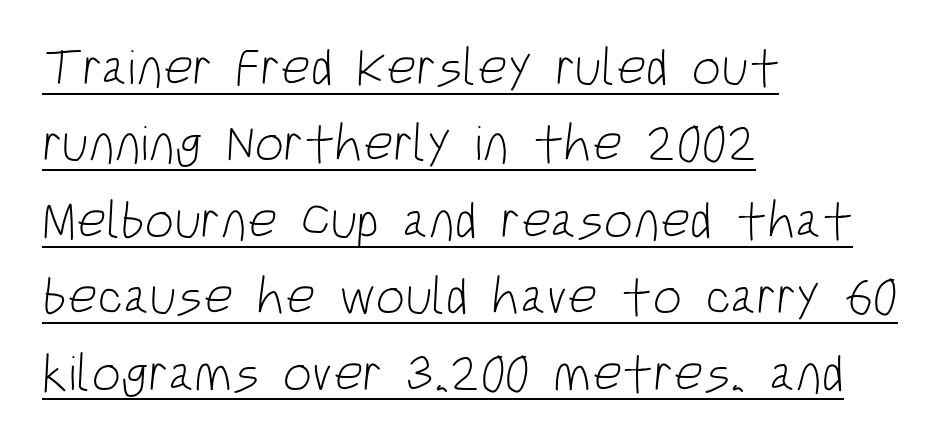
No extra ink here — the face is not bold. Leading matches the norm, producing a regular column. How are the letters spaced? Ordinarily, with no added tracking. Varying glyph widths throughout — classic text-font behaviour.
